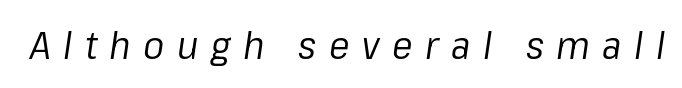
The strip under each line holds only bare page. The strokes are not fattened; the text isn't bold. This sample has the flowing, uneven cadence of proportional lettering. Compared with ordinary roman type, these characters are visibly tilted.
